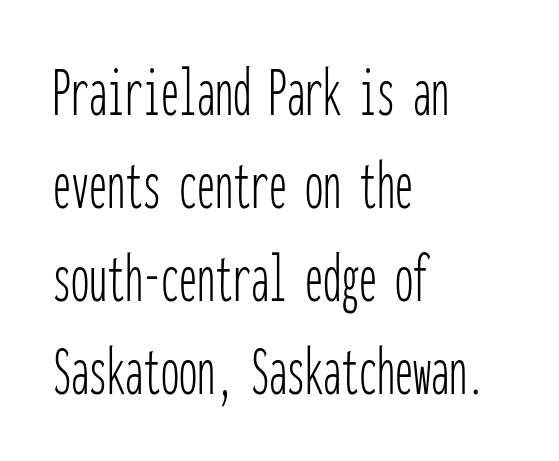
Q: Is the text bold? A: No.
Q: Is the text italic (slanted)? A: No, it is upright.
Q: Is the typeface a serif or a sans-serif typeface? A: Sans-serif.
Q: Is the text underlined? A: No.
Q: How is the paragraph aligned? A: Left-aligned.
Q: Is the spacing between letters normal or unusually wide? A: Normal.
Q: Is the spacing between lines tight, normal or loose? A: Normal.
Q: Width (condensed, normal, or wide)? A: Condensed.
Q: Stroke contrast? A: Low.
Q: x-height? A: Medium.
Q: Monospaced? A: Yes.
